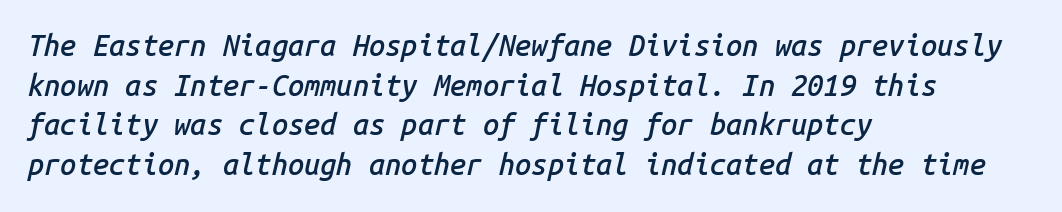
The glyphs look as if they've been sheared to an angle. The paragraph has a hard left edge and a soft right edge. A somewhat darkened texture: the type is semibold rather than bold. Compared with typical body copy, the letter spacing here is the same. The letters march in equal steps, a hallmark of fixed-pitch type. The passage shown stacks its lines at a standard gap.
